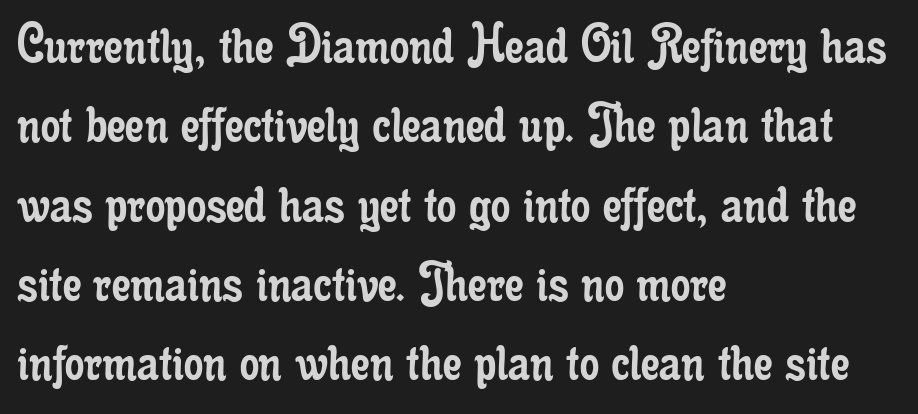
{"serif": "yes", "italic": "no", "bold": "no", "weight": "regular", "width": "condensed", "stroke_contrast": "low", "x_height": "small", "monospaced": "no", "underline": "no", "align": "left", "line_spacing": "normal", "line_spacing_ratio": 1.3, "letter_spacing": "normal", "letter_spacing_em": 0.0, "glyph_px": 61}
